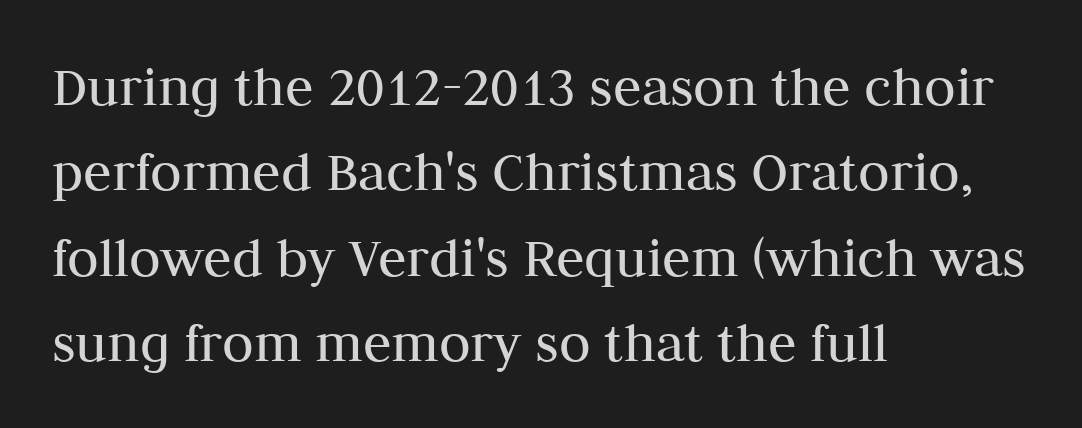
The image shows 58 px regular-weight serif type, upright; set left-aligned, normal line spacing (1.47x), normal letter spacing, not underlined; medium stroke contrast and a medium x-height.
